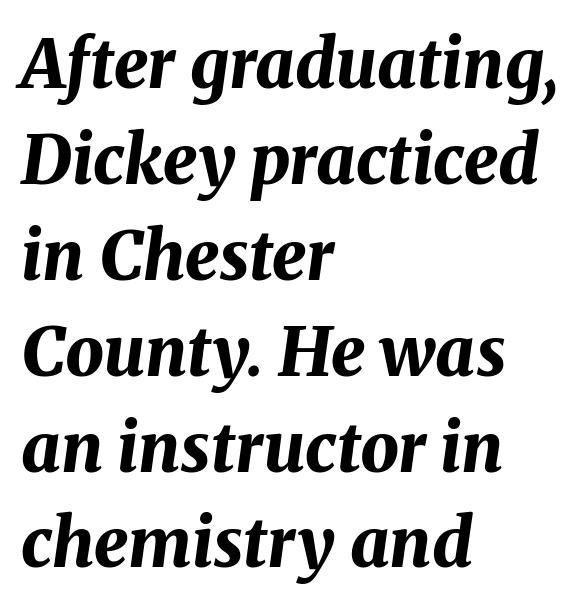
The image shows 68 px bold type, italic (leaning right); set left-aligned, normal line spacing (1.41x), normal letter spacing, not underlined; medium stroke contrast and a medium x-height.
